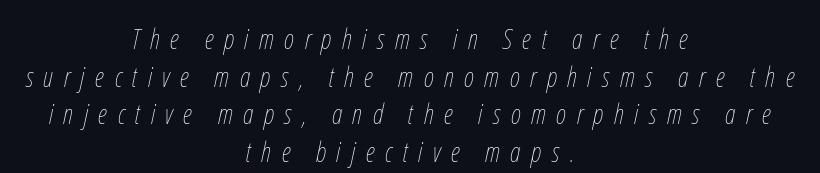
The image shows 28 px thin, condensed type, italic (leaning right); set centered, normal line spacing (1.34x), unusually wide letter spacing (+0.37 em), not underlined; low stroke contrast and a medium x-height.
